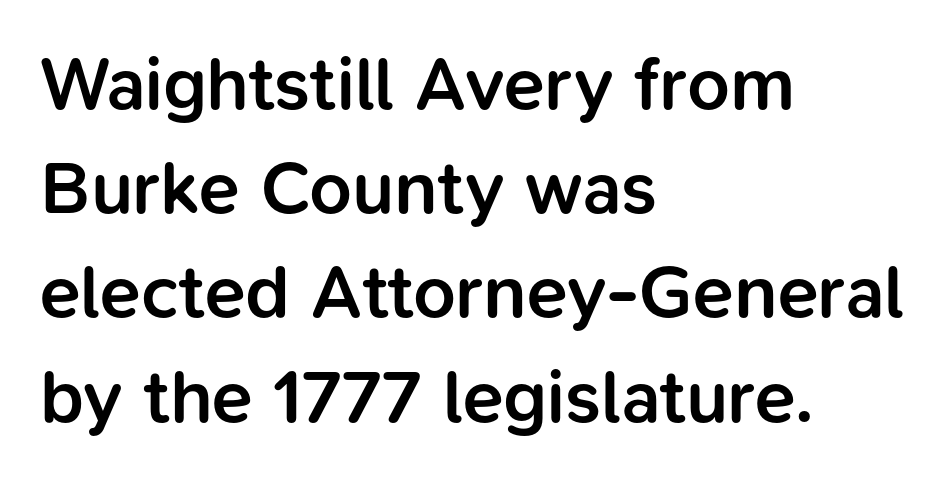
Q: Is the text bold? A: Semi-bold.
Q: Is the text italic (slanted)? A: No, it is upright.
Q: Is the typeface a serif or a sans-serif typeface? A: Sans-serif.
Q: Is the text underlined? A: No.
Q: How is the paragraph aligned? A: Left-aligned.
Q: Is the spacing between letters normal or unusually wide? A: Normal.
Q: Is the spacing between lines tight, normal or loose? A: Normal.
Q: Width (condensed, normal, or wide)? A: Normal.
Q: Stroke contrast? A: Low.
Q: x-height? A: Medium.
Q: Monospaced? A: No.
